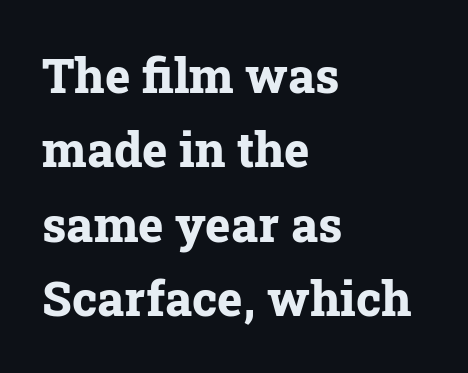
Q: Is the text bold? A: Yes.
Q: Is the text italic (slanted)? A: No, it is upright.
Q: Is the typeface a serif or a sans-serif typeface? A: Serif.
Q: Is the text underlined? A: No.
Q: How is the paragraph aligned? A: Left-aligned.
Q: Is the spacing between letters normal or unusually wide? A: Normal.
Q: Is the spacing between lines tight, normal or loose? A: Normal.
Q: Width (condensed, normal, or wide)? A: Normal.
Q: Stroke contrast? A: Low.
Q: x-height? A: Medium.
Q: Monospaced? A: No.
